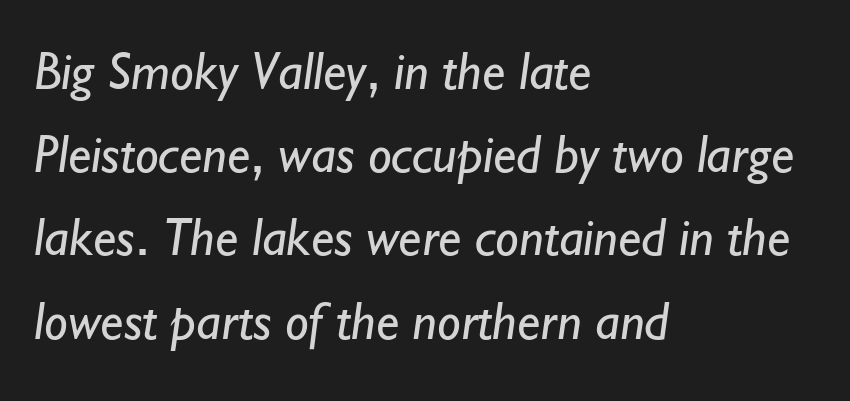
{"serif": "no", "bold": "no", "weight": "regular", "width": "normal", "stroke_contrast": "low", "x_height": "small", "monospaced": "no", "underline": "no", "align": "left", "line_spacing": "normal", "line_spacing_ratio": 1.57, "letter_spacing": "normal", "letter_spacing_em": 0.0, "glyph_px": 53}
